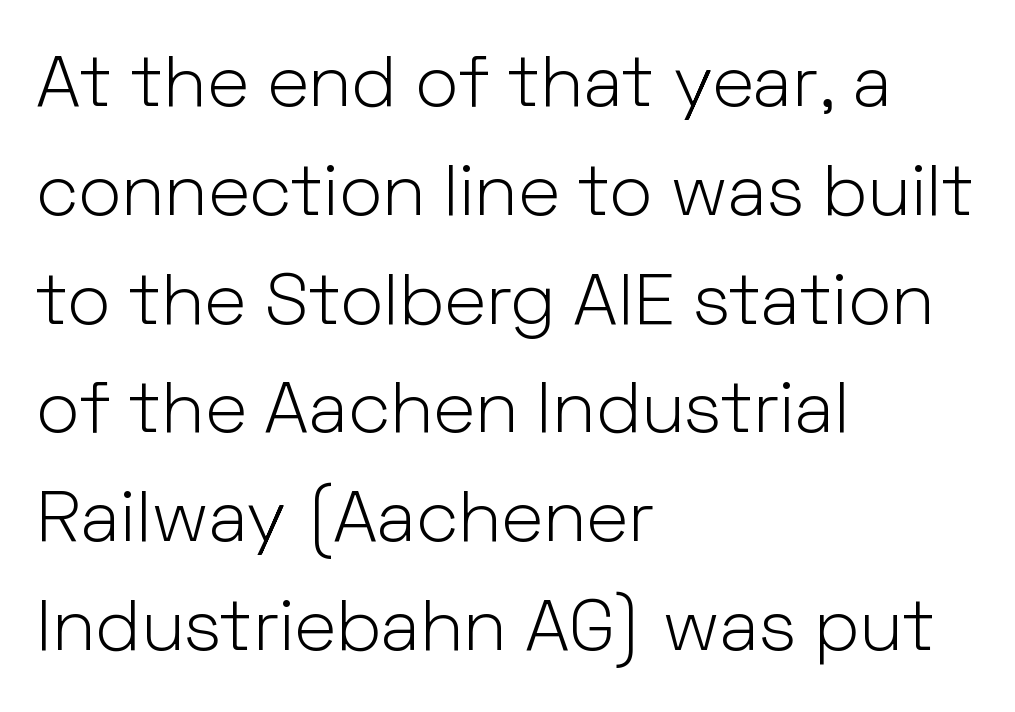
The image shows 73 px light sans-serif type, upright; set left-aligned, normal line spacing (1.49x), normal letter spacing, not underlined; low stroke contrast and a medium x-height.
